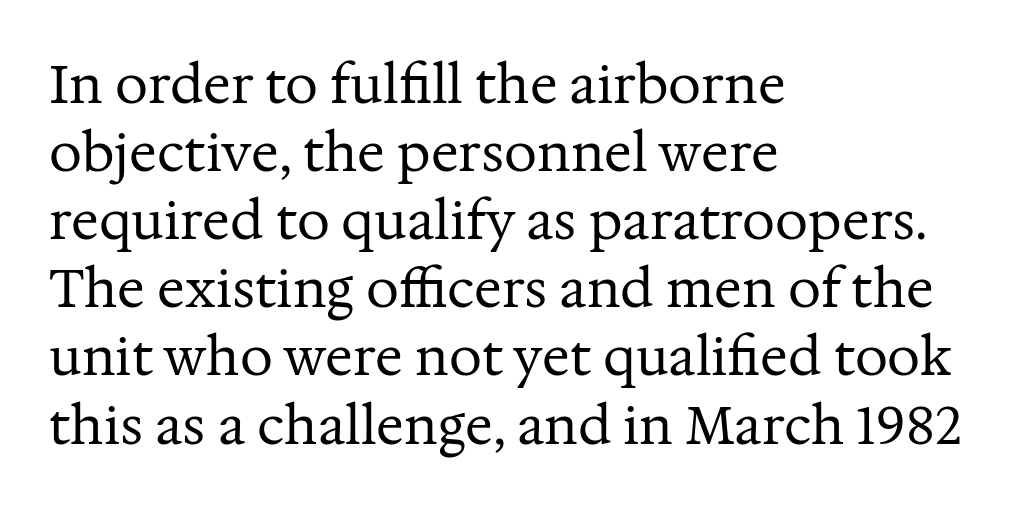
{"serif": "yes", "italic": "no", "bold": "no", "weight": "regular", "width": "normal", "stroke_contrast": "medium", "x_height": "medium", "monospaced": "no", "underline": "no", "align": "left", "line_spacing": "normal", "line_spacing_ratio": 1.31, "letter_spacing": "normal", "letter_spacing_em": 0.0, "glyph_px": 52}
